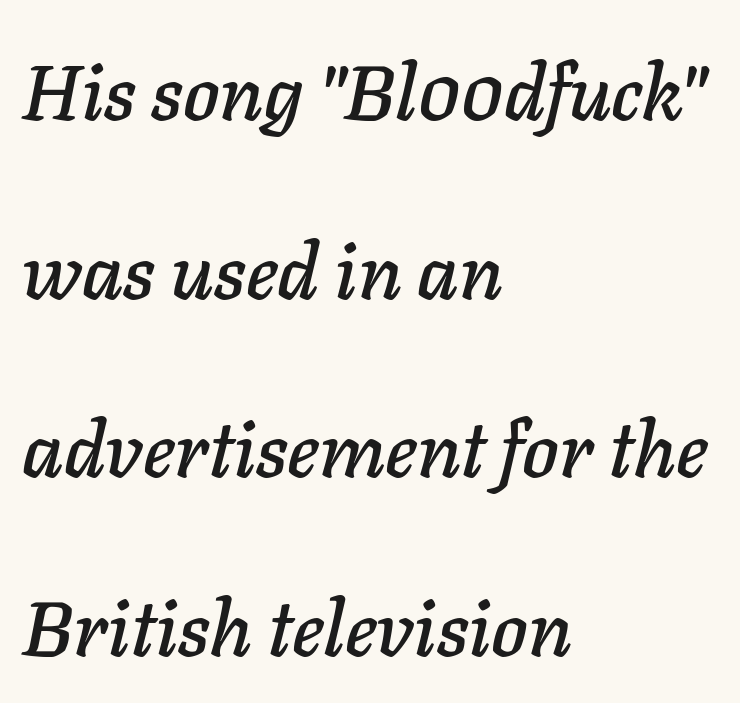
Q: Is the text italic (slanted)? A: Yes, it leans right by about 11 degrees.
Q: Is the text underlined? A: No.
Q: How is the paragraph aligned? A: Left-aligned.
Q: Is the spacing between letters normal or unusually wide? A: Normal.
Q: Is the spacing between lines tight, normal or loose? A: Loose.
Q: Width (condensed, normal, or wide)? A: Normal.
Q: Stroke contrast? A: Low.
Q: x-height? A: Medium.
Q: Monospaced? A: No.
